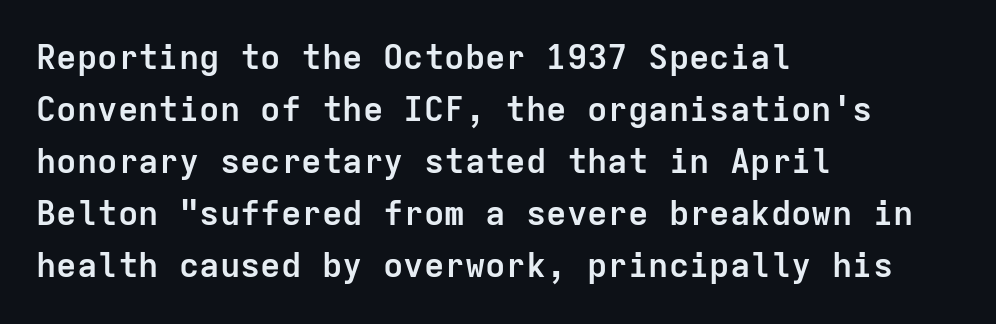
Q: Is the text bold? A: Yes.
Q: Is the text italic (slanted)? A: No, it is upright.
Q: Is the typeface a serif or a sans-serif typeface? A: Sans-serif.
Q: Is the text underlined? A: No.
Q: How is the paragraph aligned? A: Left-aligned.
Q: Is the spacing between letters normal or unusually wide? A: Normal.
Q: Is the spacing between lines tight, normal or loose? A: Normal.
Q: Width (condensed, normal, or wide)? A: Normal.
Q: Stroke contrast? A: Low.
Q: x-height? A: Medium.
Q: Monospaced? A: Yes.
